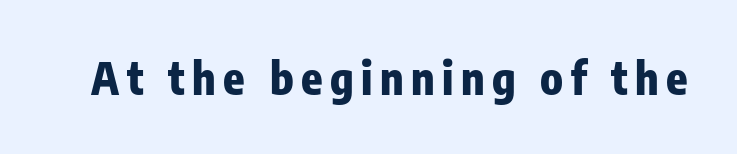
{"serif": "no", "italic": "no", "bold": "yes", "weight": "heavy", "width": "condensed", "stroke_contrast": "low", "x_height": "medium", "monospaced": "no", "underline": "no", "glyph_px": 44}
